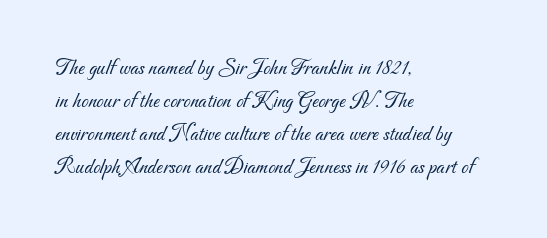
Is the stroke heavy? The answer is a plain regular-or-lighter. A bare baseline throughout the passage. Each line starts at the same left margin while the right side varies. Here the glyphs are tracked normally, forming tight word shapes.
